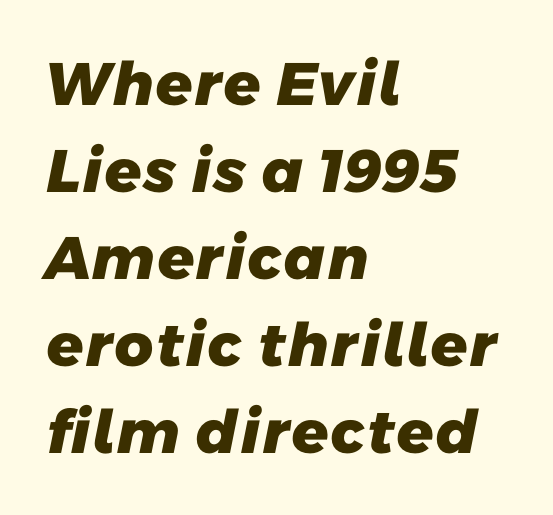
The image shows 60 px heavy sans-serif type; set left-aligned, normal line spacing (1.45x), normal letter spacing, not underlined; low stroke contrast and a medium x-height.
